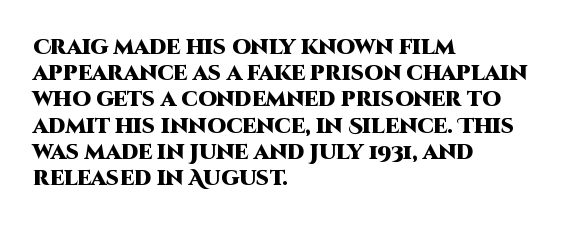
The image shows 21 px bold type, upright; set left-aligned, normal line spacing (1.25x), normal letter spacing, not underlined.
